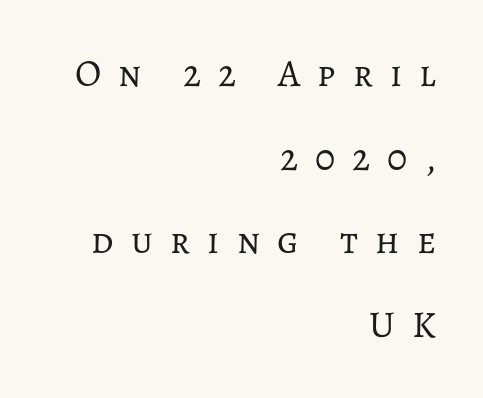
The image shows 38 px regular-weight type, upright; set right-aligned, loose line spacing (2.2x), unusually wide letter spacing (+0.45 em), not underlined; low stroke contrast and a medium x-height.
